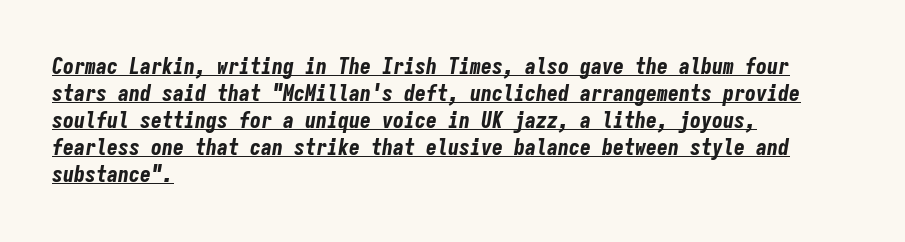
Compared with ordinary roman type, these characters are visibly tilted. Line starts are locked; line ends wander. Each glyph is drawn with heavy, bold strokes. Nothing unusual about the tracking: characters are spaced as the font intends. Underline: present.
